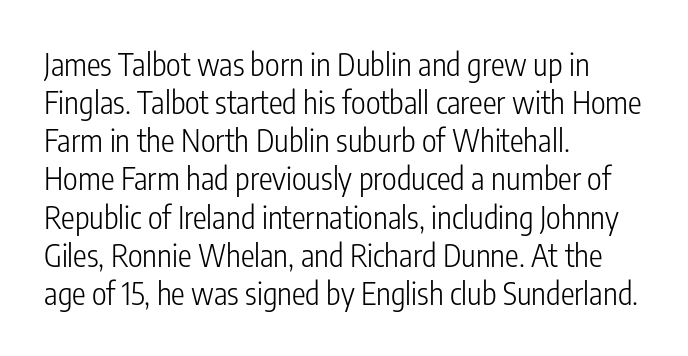
Q: Is the text bold? A: No.
Q: Is the text italic (slanted)? A: No, it is upright.
Q: Is the typeface a serif or a sans-serif typeface? A: Sans-serif.
Q: Is the text underlined? A: No.
Q: How is the paragraph aligned? A: Left-aligned.
Q: Is the spacing between letters normal or unusually wide? A: Normal.
Q: Width (condensed, normal, or wide)? A: Condensed.
Q: Stroke contrast? A: Low.
Q: x-height? A: Medium.
Q: Monospaced? A: No.
